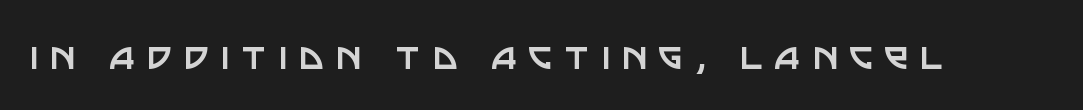
Q: Is the text bold? A: No.
Q: Is the text italic (slanted)? A: No, it is upright.
Q: Is the typeface a serif or a sans-serif typeface? A: Sans-serif.
Q: Is the text underlined? A: No.
Q: Is the spacing between letters normal or unusually wide? A: Unusually wide.
Q: Width (condensed, normal, or wide)? A: Normal.
Q: Stroke contrast? A: Low.
Q: x-height? A: Large.
Q: Monospaced? A: No.
